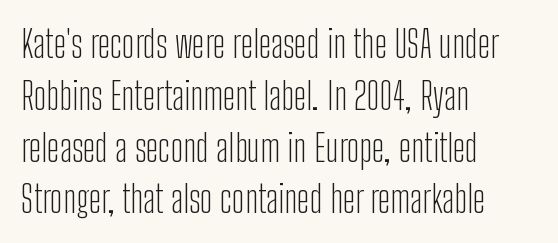
{"serif": "no", "italic": "no", "bold": "no", "weight": "light", "width": "condensed", "stroke_contrast": "low", "x_height": "medium", "monospaced": "no", "underline": "no", "align": "left", "line_spacing": "normal", "line_spacing_ratio": 1.4, "letter_spacing": "normal", "letter_spacing_em": 0.0, "glyph_px": 37}
